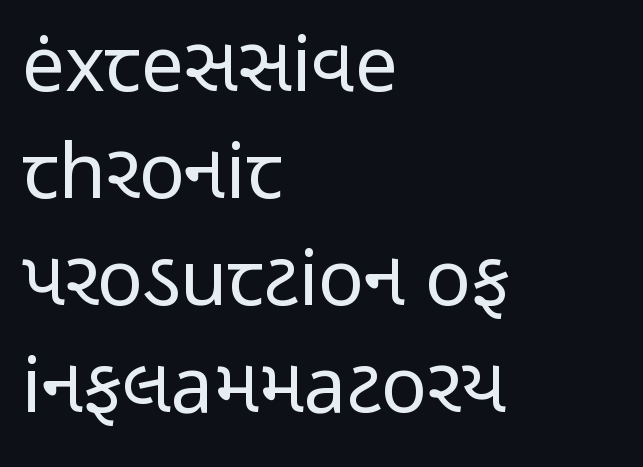
Q: Is the text bold? A: No.
Q: Is the text italic (slanted)? A: No, it is upright.
Q: Is the typeface a serif or a sans-serif typeface? A: Sans-serif.
Q: Is the text underlined? A: No.
Q: How is the paragraph aligned? A: Left-aligned.
Q: Is the spacing between letters normal or unusually wide? A: Normal.
Q: Is the spacing between lines tight, normal or loose? A: Normal.
Q: Width (condensed, normal, or wide)? A: Condensed.
Q: Stroke contrast? A: Low.
Q: x-height? A: Medium.
Q: Monospaced? A: No.
